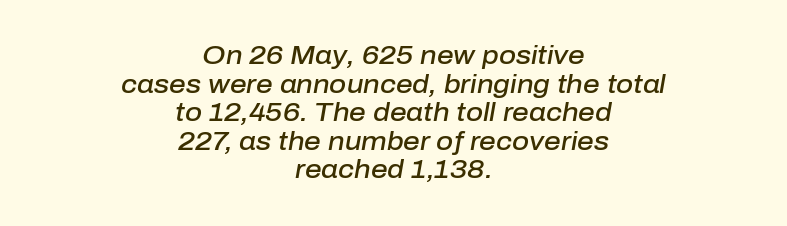
{"italic": "yes", "lean": "right", "slant_degrees": 10, "bold": "semi", "underline": "no", "align": "center", "line_spacing": "tight", "line_spacing_ratio": 1.1, "letter_spacing": "normal", "letter_spacing_em": 0.0, "glyph_px": 26}
